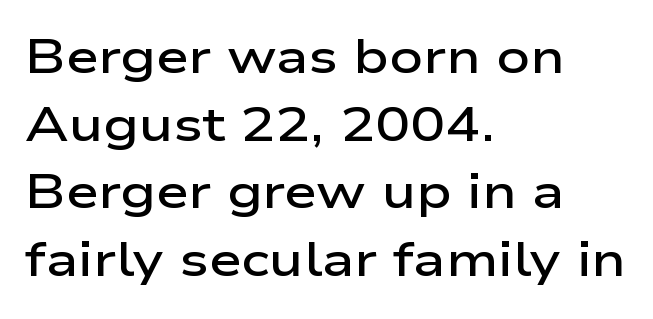
Baseline-to-baseline distance is the conventional proportion of letter height. In terms of posture, this sample is upright. As a designer I'd log this as weight 600, semibold. Teacher's note: observe the even left margin — that is flush-left alignment. No extra tracking has been applied to these lines.
